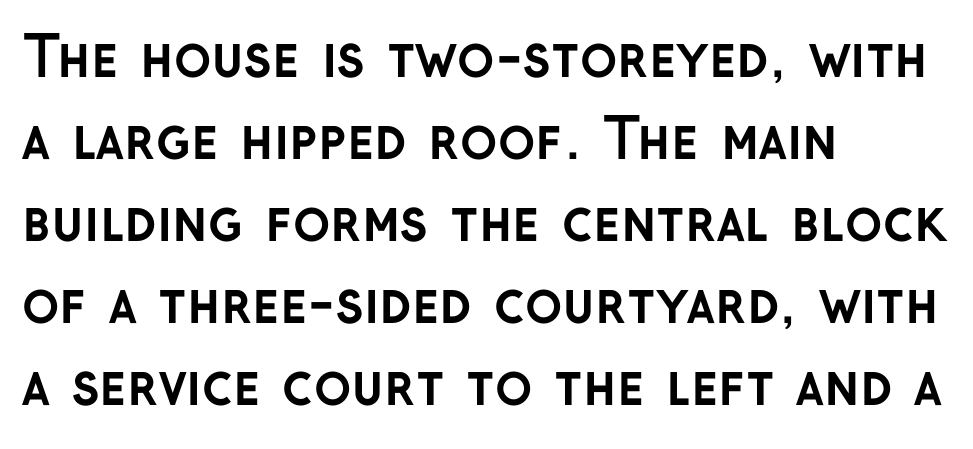
{"serif": "no", "italic": "no", "bold": "yes", "weight": "semibold", "width": "normal", "stroke_contrast": "low", "x_height": "medium", "monospaced": "no", "underline": "no", "align": "left", "line_spacing": "normal", "line_spacing_ratio": 1.49, "letter_spacing": "normal", "letter_spacing_em": 0.0, "glyph_px": 55}
